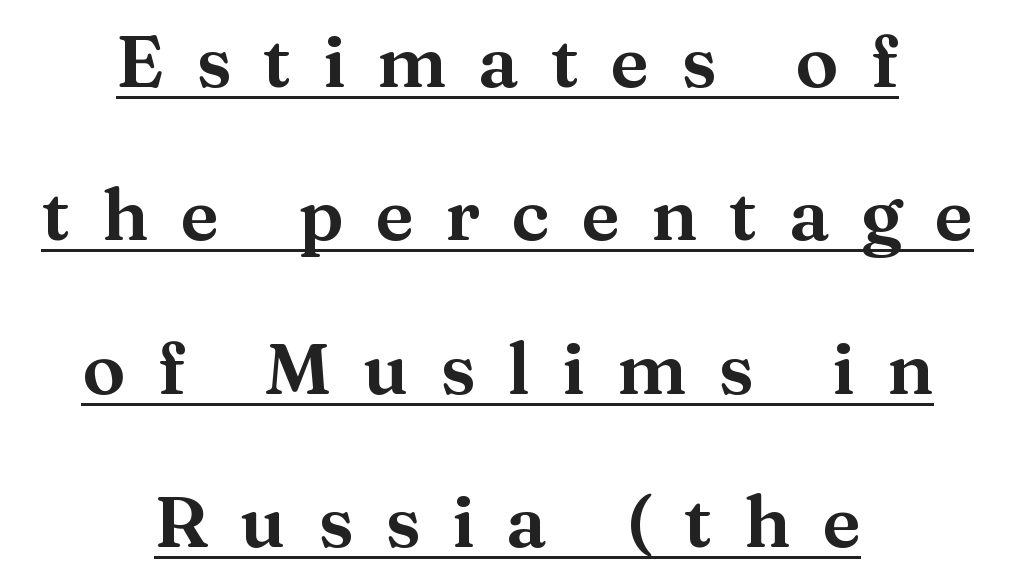
{"serif": "yes", "italic": "no", "width": "wide", "stroke_contrast": "medium", "x_height": "medium", "monospaced": "no", "underline": "yes", "align": "center", "line_spacing": "loose", "line_spacing_ratio": 2.13, "letter_spacing": "wide", "letter_spacing_em": 0.44, "glyph_px": 72}
